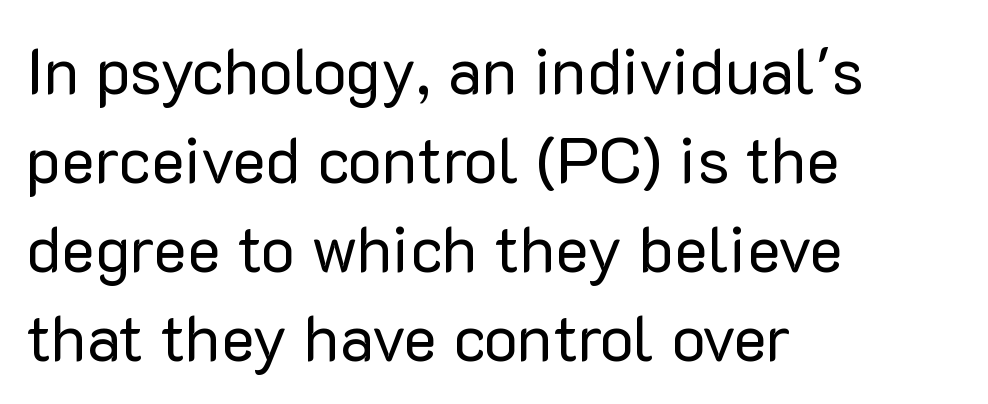
Q: Is the text bold? A: No.
Q: Is the text italic (slanted)? A: No, it is upright.
Q: Is the typeface a serif or a sans-serif typeface? A: Sans-serif.
Q: Is the text underlined? A: No.
Q: How is the paragraph aligned? A: Left-aligned.
Q: Is the spacing between letters normal or unusually wide? A: Normal.
Q: Is the spacing between lines tight, normal or loose? A: Normal.
Q: Width (condensed, normal, or wide)? A: Normal.
Q: Stroke contrast? A: Low.
Q: x-height? A: Medium.
Q: Monospaced? A: No.
